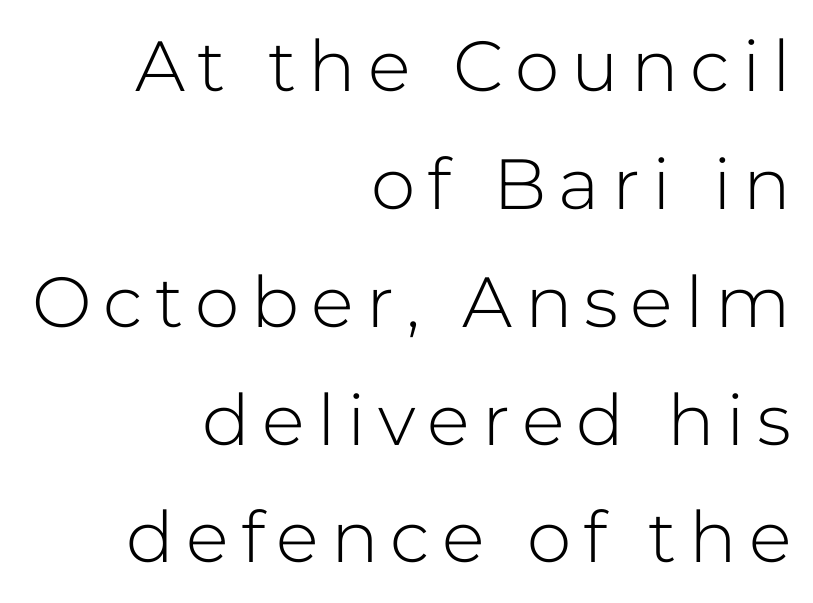
The image shows 71 px light sans-serif type, upright; set right-aligned, normal line spacing (1.66x), not underlined; low stroke contrast and a medium x-height.
